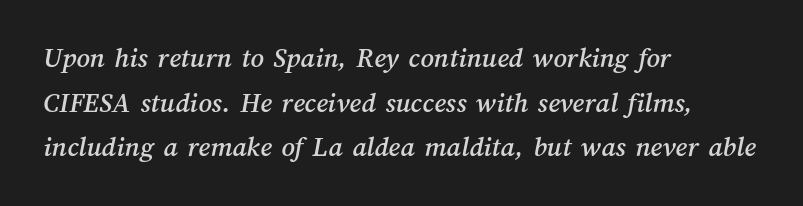
{"width": "normal", "stroke_contrast": "medium", "x_height": "medium", "monospaced": "no", "underline": "no", "align": "left", "line_spacing": "normal", "line_spacing_ratio": 1.54, "letter_spacing": "normal", "letter_spacing_em": 0.0, "glyph_px": 29}
